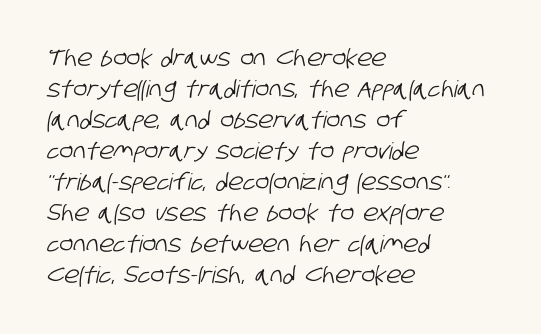
Characters follow at the spacing the type designer built in. Reading down the column, the eye jumps a familiar distance to each next line. Beneath every word, the page is bare. The typesetter chose a ragged-right arrangement here.
